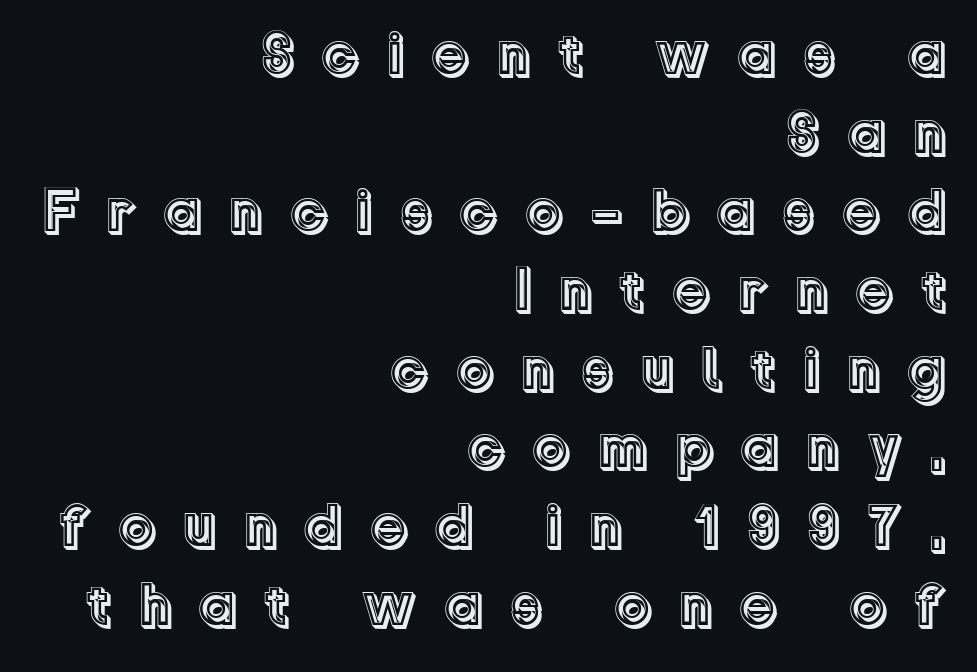
{"italic": "no", "width": "normal", "x_height": "medium", "monospaced": "no", "underline": "no", "align": "right", "line_spacing": "normal", "line_spacing_ratio": 1.29, "letter_spacing": "wide", "letter_spacing_em": 0.43, "glyph_px": 61}
